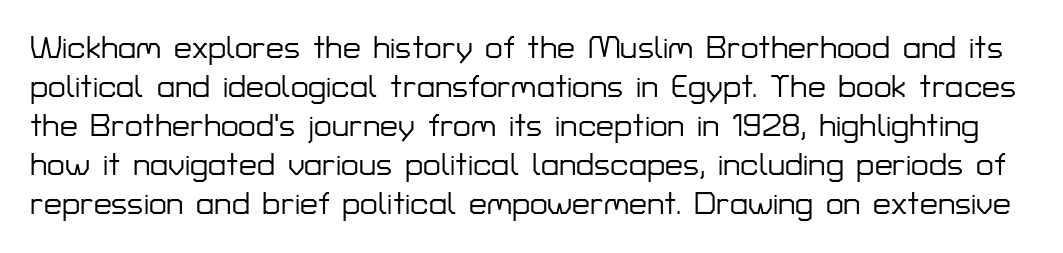
The image shows 32 px sans-serif type, upright; set line spacing 1.22x, normal letter spacing, not underlined; low stroke contrast and a medium x-height.
